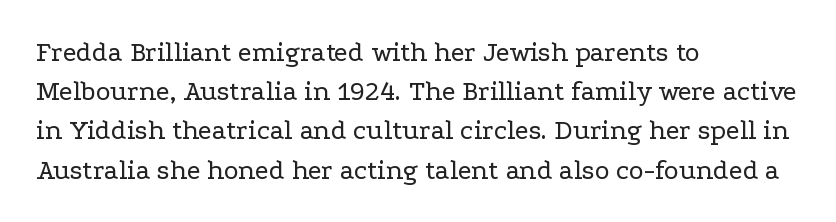
The image shows 28 px regular-weight, wide serif type, upright; set left-aligned, normal line spacing (1.4x), normal letter spacing, not underlined; low stroke contrast and a medium x-height.
